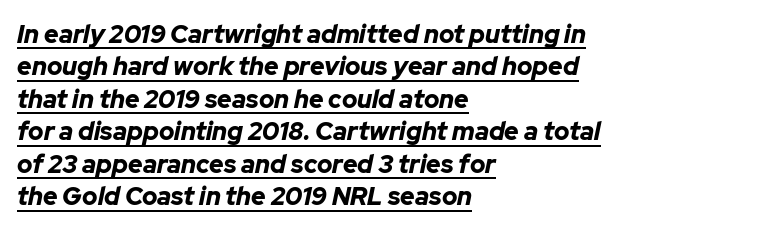
{"italic": "yes", "lean": "right", "slant_degrees": 12, "bold": "yes", "underline": "yes", "align": "left", "line_spacing": "normal", "line_spacing_ratio": 1.3, "letter_spacing": "normal", "letter_spacing_em": 0.0, "glyph_px": 25}
